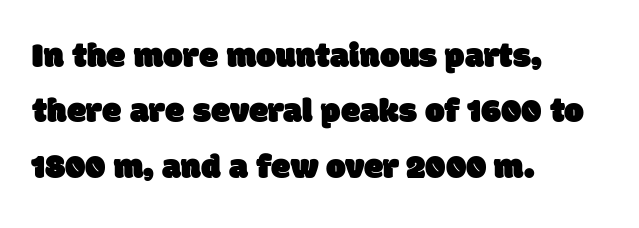
Q: Is the typeface a serif or a sans-serif typeface? A: Sans-serif.
Q: Is the text underlined? A: No.
Q: How is the paragraph aligned? A: Left-aligned.
Q: Is the spacing between letters normal or unusually wide? A: Normal.
Q: Is the spacing between lines tight, normal or loose? A: Normal.
Q: Width (condensed, normal, or wide)? A: Normal.
Q: Stroke contrast? A: Low.
Q: x-height? A: Large.
Q: Monospaced? A: No.
